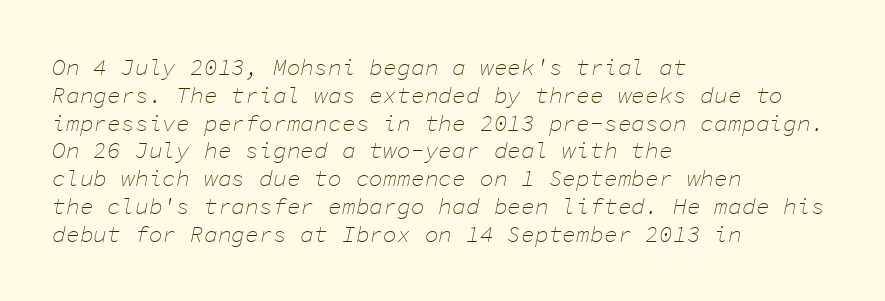
This rendering uses left alignment, leaving the right contour irregular. Posture: slanted. There is no visible air inserted between adjacent glyphs. Heft: none added — not bold. The words here are not underlined.
